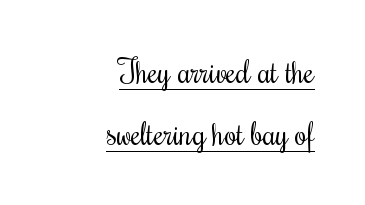
All the whitespace from short lines collects on the left. The face used here is proportionally spaced, like ordinary book or web type. Is the type heavy? It reads as light-to-regular instead. Beneath each row of characters lies a ruled line. Regarding leading, the lines here are spaced well apart.
